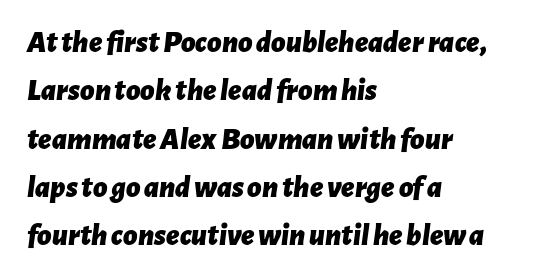
The image shows 31 px bold type, italic (leaning right); set left-aligned, normal line spacing (1.56x), normal letter spacing, not underlined; low stroke contrast and a medium x-height.
